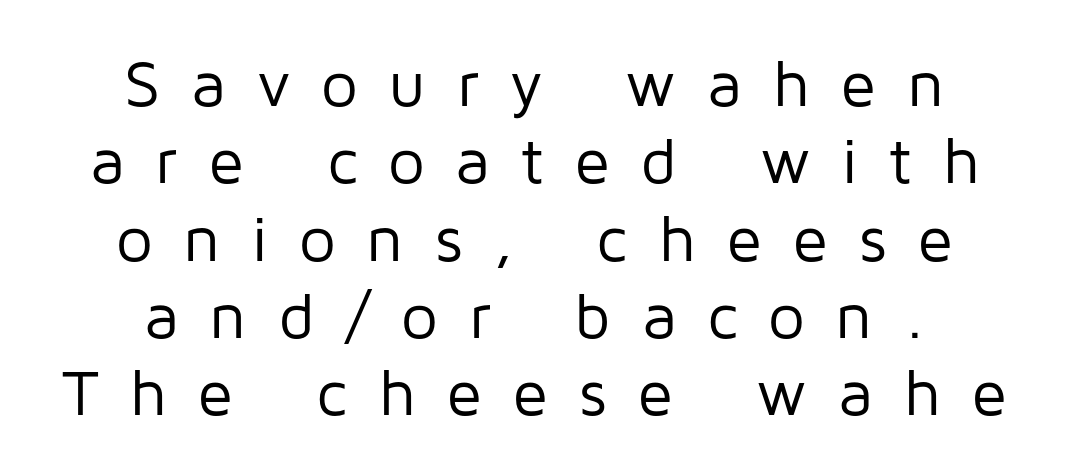
The typeface chosen for these lines omits serifs. This rendering widens character spacing well past its baseline value. The gap between lines stays unmarked. The font is comparable to plain body text, perhaps lighter.
